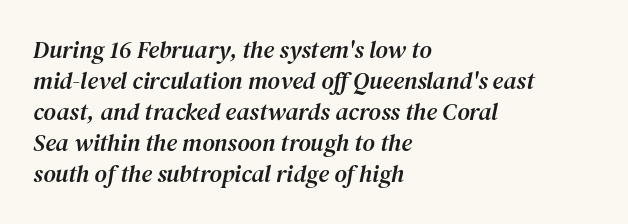
Q: Is the text italic (slanted)? A: Yes, it leans right by about 12 degrees.
Q: Is the text underlined? A: No.
Q: How is the paragraph aligned? A: Left-aligned.
Q: Is the spacing between letters normal or unusually wide? A: Normal.
Q: Is the spacing between lines tight, normal or loose? A: Normal.
